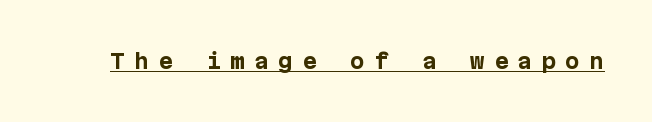
{"italic": "no", "bold": "yes", "underline": "yes", "letter_spacing": "wide", "letter_spacing_em": 0.44, "glyph_px": 21}
